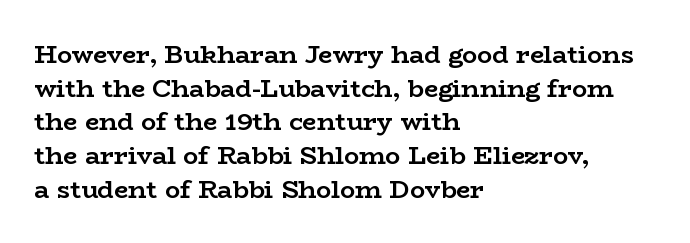
Students, note that the glyphs here touch the page at normal intervals. Chunky letters — that's bold for sure. Descenders are the only things crossing below the line. Notice how the passage keeps a crisp vertical edge on the left only.
